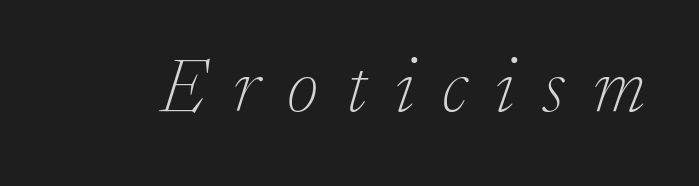
Regarding serifs, this sample has them. The space directly below the letters is spotless. Is this a fixed-width face? No — the glyphs have proportional, varying widths. The letters are spread apart with noticeably loose tracking. The strokes are not fattened; the text isn't bold. Does the lettering tilt? It does — this is italic.
